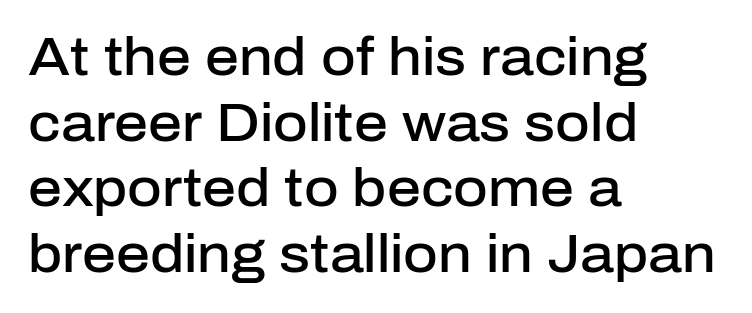
The image shows 53 px semibold sans-serif type, upright; set left-aligned, line spacing 1.24x, normal letter spacing, not underlined; low stroke contrast and a medium x-height.
